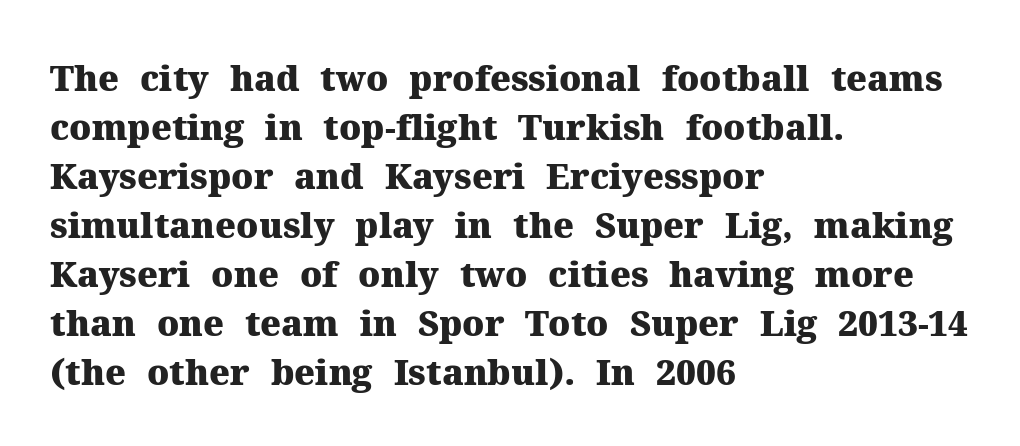
The image shows 35 px heavy serif type, upright; set left-aligned, normal line spacing (1.4x), normal letter spacing, not underlined; medium stroke contrast and a medium x-height.
